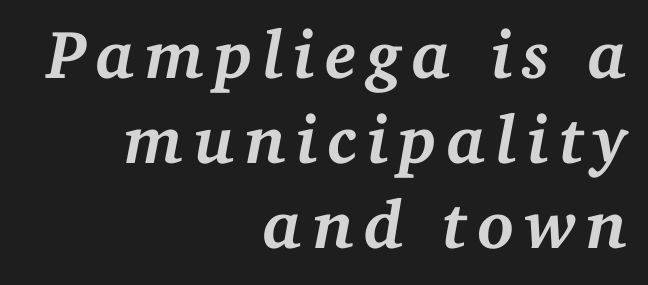
The image shows 68 px semibold serif type, italic (leaning right); set right-aligned, normal line spacing (1.25x), not underlined; medium stroke contrast and a medium x-height.
